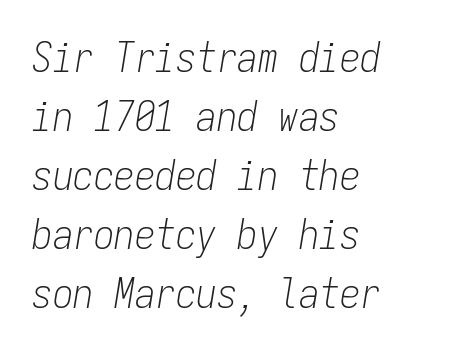
Q: Is the text bold? A: No.
Q: Is the text italic (slanted)? A: Yes, it leans right by about 9 degrees.
Q: Is the text underlined? A: No.
Q: How is the paragraph aligned? A: Left-aligned.
Q: Is the spacing between letters normal or unusually wide? A: Normal.
Q: Is the spacing between lines tight, normal or loose? A: Normal.
Q: Width (condensed, normal, or wide)? A: Condensed.
Q: Stroke contrast? A: Low.
Q: x-height? A: Medium.
Q: Monospaced? A: Yes.
